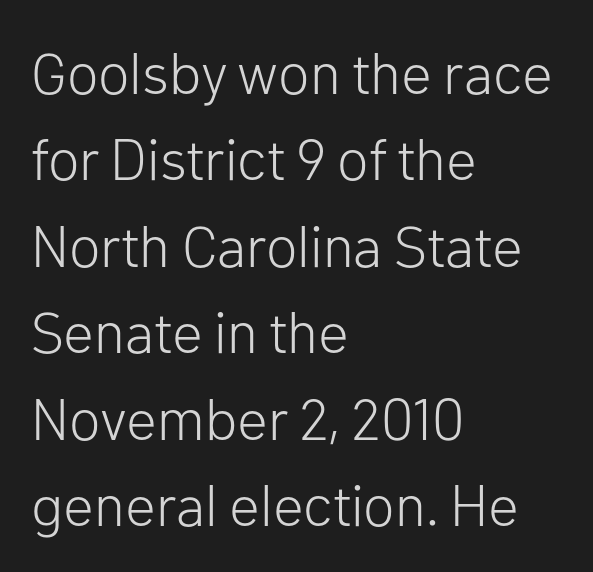
{"serif": "no", "italic": "no", "bold": "no", "weight": "light", "width": "normal", "stroke_contrast": "low", "x_height": "medium", "monospaced": "no", "underline": "no", "align": "left", "line_spacing": "normal", "line_spacing_ratio": 1.49, "letter_spacing": "normal", "letter_spacing_em": 0.0, "glyph_px": 58}
